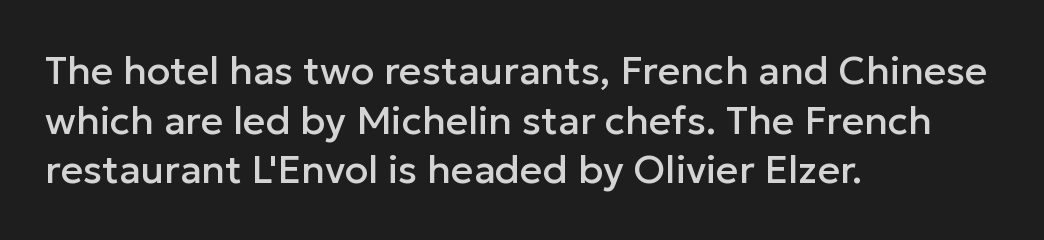
The image shows 39 px sans-serif type, upright; set left-aligned, normal line spacing (1.27x), normal letter spacing, not underlined; low stroke contrast and a medium x-height.
